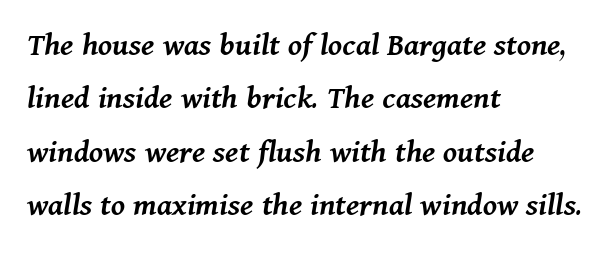
Q: Is the text bold? A: Semi-bold.
Q: Is the text italic (slanted)? A: Yes, it leans right by about 11 degrees.
Q: Is the text underlined? A: No.
Q: How is the paragraph aligned? A: Left-aligned.
Q: Is the spacing between letters normal or unusually wide? A: Normal.
Q: Is the spacing between lines tight, normal or loose? A: Normal.
Q: Width (condensed, normal, or wide)? A: Normal.
Q: Stroke contrast? A: Medium.
Q: x-height? A: Medium.
Q: Monospaced? A: No.
